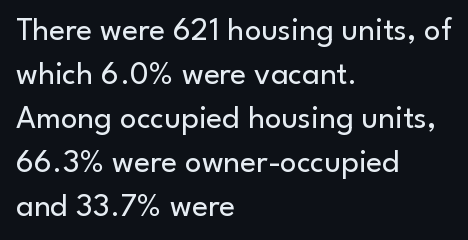
Q: Is the text bold? A: No.
Q: Is the text italic (slanted)? A: No, it is upright.
Q: Is the typeface a serif or a sans-serif typeface? A: Sans-serif.
Q: Is the text underlined? A: No.
Q: How is the paragraph aligned? A: Left-aligned.
Q: Is the spacing between letters normal or unusually wide? A: Normal.
Q: Is the spacing between lines tight, normal or loose? A: Normal.
Q: Width (condensed, normal, or wide)? A: Normal.
Q: Stroke contrast? A: Low.
Q: x-height? A: Small.
Q: Monospaced? A: No.
